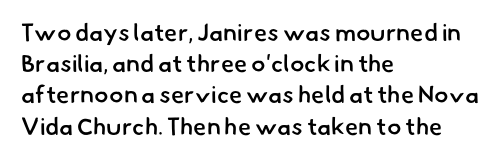
The rendering uses a semibold face; strokes are thickened but not to full bold. The space between consecutive lines is moderate. How are the letters spaced? Ordinarily, with no added tracking. Glance below the letters and you will spot only blank space.
